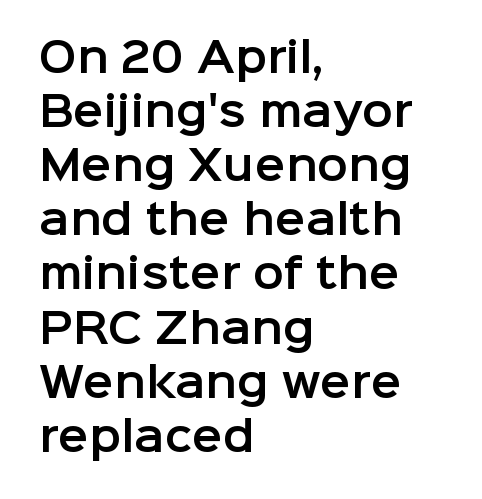
Q: Is the text italic (slanted)? A: No, it is upright.
Q: Is the typeface a serif or a sans-serif typeface? A: Sans-serif.
Q: Is the text underlined? A: No.
Q: How is the paragraph aligned? A: Left-aligned.
Q: Is the spacing between letters normal or unusually wide? A: Normal.
Q: Is the spacing between lines tight, normal or loose? A: Normal.
Q: Width (condensed, normal, or wide)? A: Normal.
Q: Stroke contrast? A: Low.
Q: x-height? A: Medium.
Q: Monospaced? A: No.
